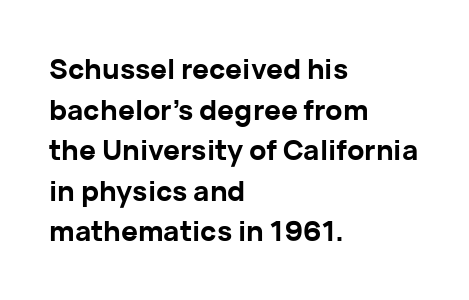
{"serif": "no", "italic": "no", "bold": "yes", "weight": "bold", "width": "normal", "stroke_contrast": "low", "x_height": "medium", "monospaced": "no", "underline": "no", "align": "left", "line_spacing": "normal", "line_spacing_ratio": 1.45, "letter_spacing": "normal", "letter_spacing_em": 0.0, "glyph_px": 28}
